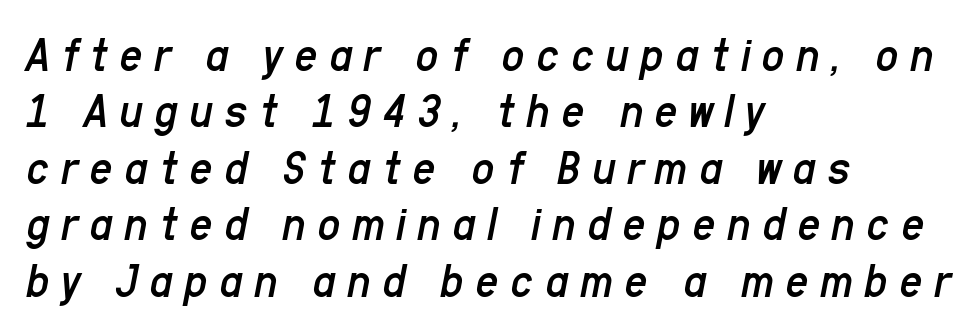
Q: Is the text bold? A: No.
Q: Is the text italic (slanted)? A: Yes, it leans right by about 11 degrees.
Q: Is the text underlined? A: No.
Q: How is the paragraph aligned? A: Left-aligned.
Q: Is the spacing between letters normal or unusually wide? A: Unusually wide.
Q: Is the spacing between lines tight, normal or loose? A: Tight.
Q: Width (condensed, normal, or wide)? A: Condensed.
Q: Stroke contrast? A: Low.
Q: x-height? A: Medium.
Q: Monospaced? A: No.
